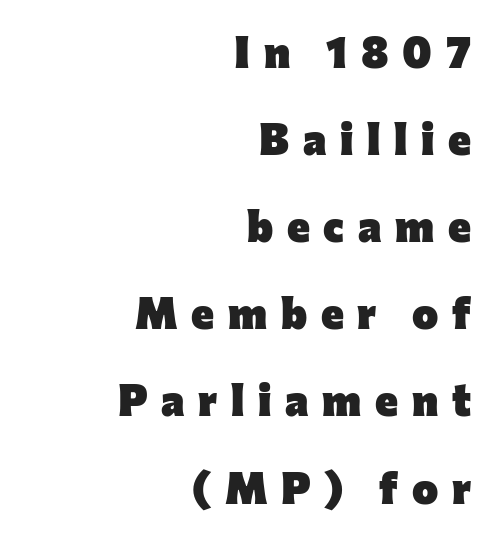
Q: Is the text bold? A: Yes.
Q: Is the text italic (slanted)? A: No, it is upright.
Q: Is the typeface a serif or a sans-serif typeface? A: Sans-serif.
Q: Is the text underlined? A: No.
Q: How is the paragraph aligned? A: Right-aligned.
Q: Is the spacing between letters normal or unusually wide? A: Unusually wide.
Q: Is the spacing between lines tight, normal or loose? A: Loose.
Q: Width (condensed, normal, or wide)? A: Normal.
Q: Stroke contrast? A: Low.
Q: x-height? A: Medium.
Q: Monospaced? A: No.
